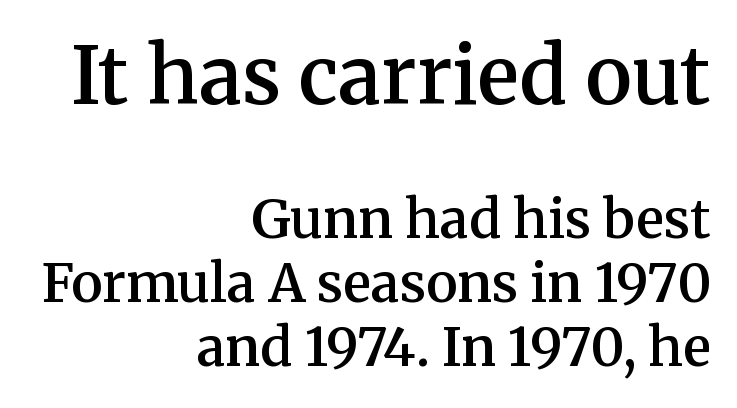
{"serif": "yes", "italic": "no", "bold": "semi", "weight": "semibold", "width": "normal", "stroke_contrast": "medium", "x_height": "medium", "monospaced": "no", "underline": "no", "align": "right", "line_spacing_ratio": 1.21, "letter_spacing": "normal", "letter_spacing_em": 0.0, "larger_block": "first", "size_ratio": 1.49, "glyph_px": 79}
